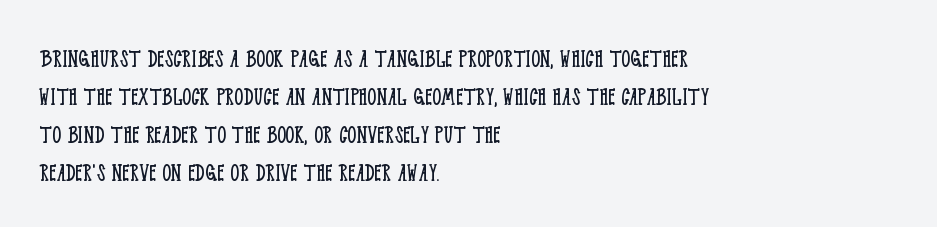
The image shows 28 px light, condensed serif type, upright; set left-aligned, normal line spacing (1.36x), normal letter spacing, not underlined; low stroke contrast and a large x-height.
